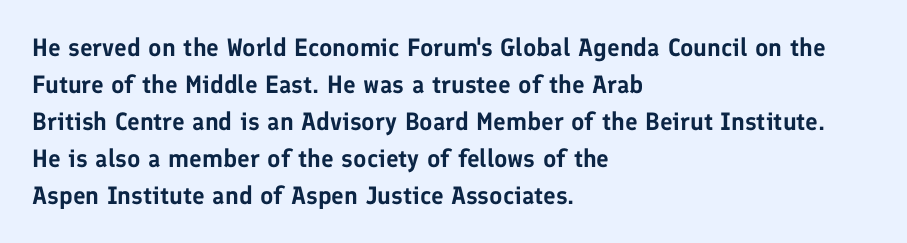
The space beneath each line is pristine and unruled. Compared with typical paragraphs, the rows here are spaced about the same. Notice how the passage keeps a crisp vertical edge on the left only. Short note: letters normally spaced.
